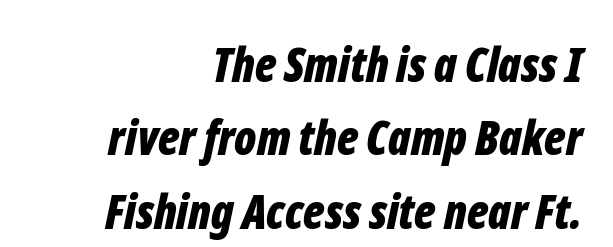
The image shows 47 px bold, condensed type, italic (leaning right); set right-aligned, normal line spacing (1.56x), normal letter spacing, not underlined; low stroke contrast and a medium x-height.
